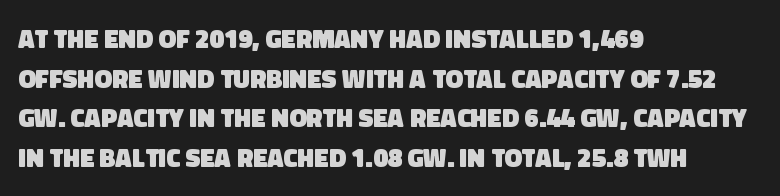
Q: Is the text bold? A: Yes.
Q: Is the text underlined? A: No.
Q: How is the paragraph aligned? A: Left-aligned.
Q: Is the spacing between letters normal or unusually wide? A: Normal.
Q: Is the spacing between lines tight, normal or loose? A: Normal.
